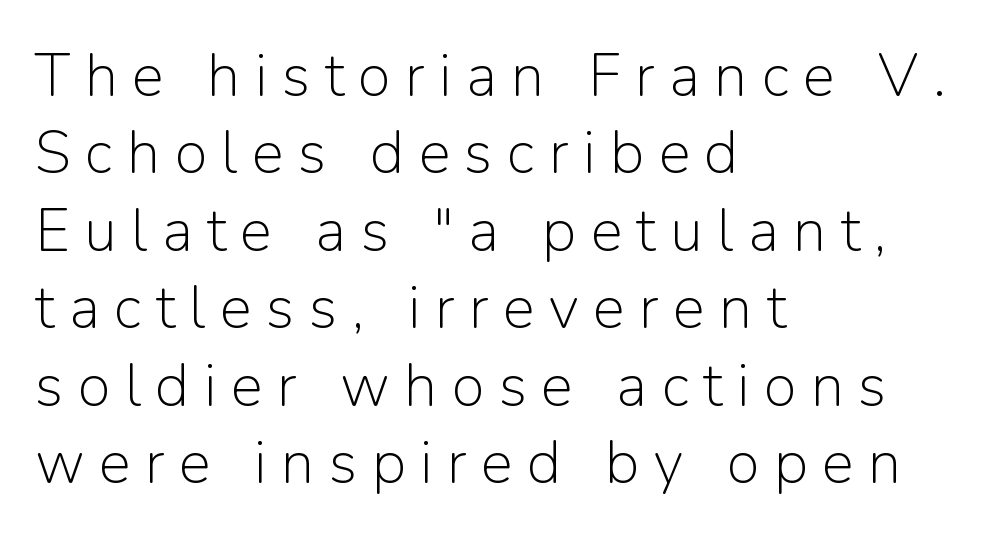
Posture: upright roman. The glyphs in this specimen are sans serif. Weight class: somewhere from thin through regular. The letterforms stand isolated, each surrounded by extra space.
